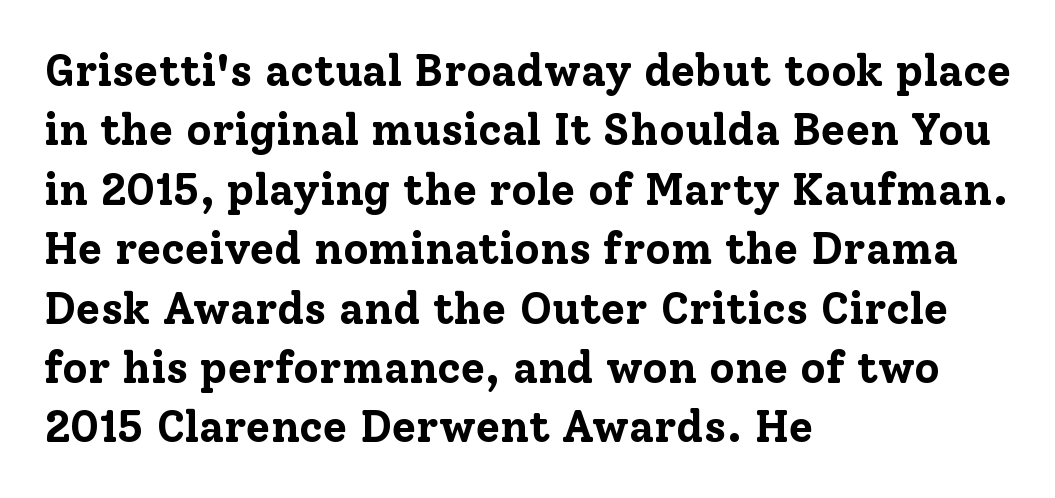
Q: Is the text bold? A: Yes.
Q: Is the text italic (slanted)? A: No, it is upright.
Q: Is the typeface a serif or a sans-serif typeface? A: Serif.
Q: Is the text underlined? A: No.
Q: How is the paragraph aligned? A: Left-aligned.
Q: Is the spacing between letters normal or unusually wide? A: Normal.
Q: Is the spacing between lines tight, normal or loose? A: Normal.
Q: Width (condensed, normal, or wide)? A: Normal.
Q: Stroke contrast? A: Low.
Q: x-height? A: Medium.
Q: Monospaced? A: No.
